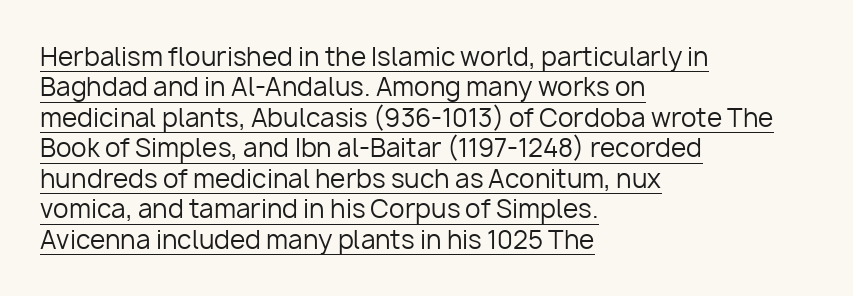
{"italic": "no", "bold": "no", "underline": "yes", "align": "left", "line_spacing_ratio": 1.22, "letter_spacing": "normal", "letter_spacing_em": 0.0, "glyph_px": 25}
